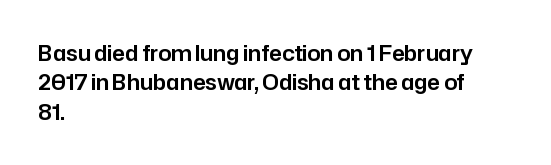
If you drew a ruler down the left edge, every line would touch it. The foot of each line stays bare and open. What's the leading like? Ordinary, nothing unusual. The axis of the letterforms is exactly vertical. Observe the ordinary spacing: letters are neighbours, not strangers.
